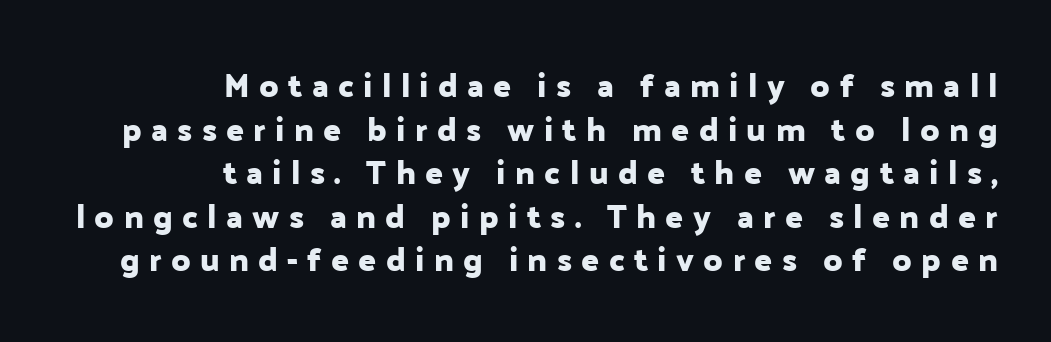
Q: Is the text italic (slanted)? A: No, it is upright.
Q: Is the typeface a serif or a sans-serif typeface? A: Sans-serif.
Q: Is the text underlined? A: No.
Q: How is the paragraph aligned? A: Right-aligned.
Q: Is the spacing between letters normal or unusually wide? A: Unusually wide.
Q: Is the spacing between lines tight, normal or loose? A: Normal.
Q: Width (condensed, normal, or wide)? A: Normal.
Q: Stroke contrast? A: Low.
Q: x-height? A: Medium.
Q: Monospaced? A: No.
